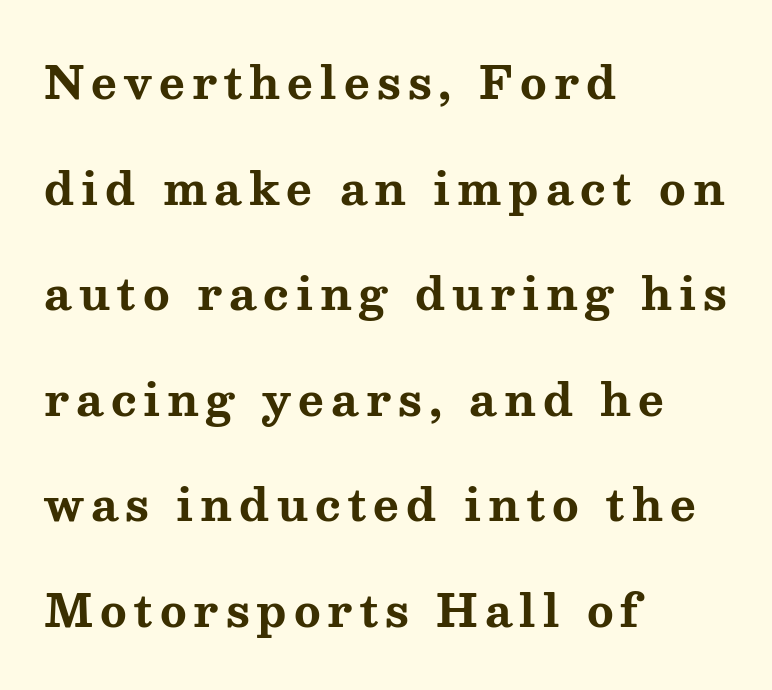
In terms of weight, the rendering is a true, heavy bold. Decoration check: the copy has no underline. The line-height multiplier appears high, well above default. Little horizontal feet cap the strokes, marking this as serif type. The rendering anchors every line to the left-hand side. Designer's note — italics off, roman on.
